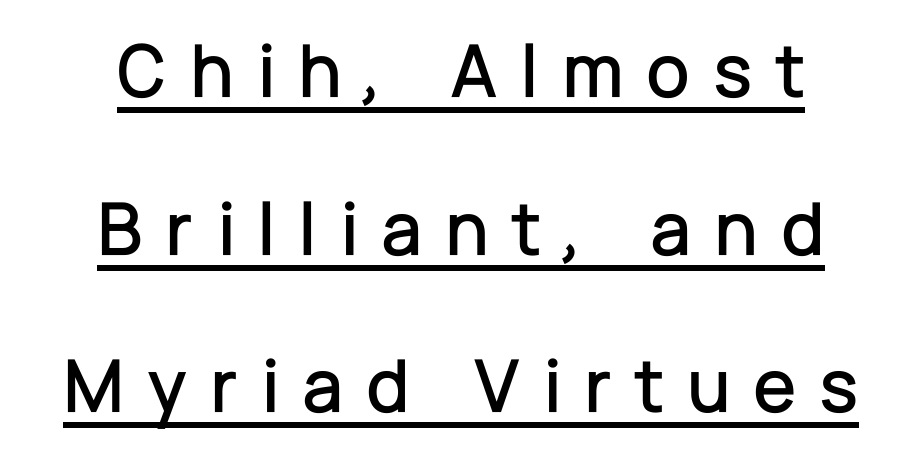
{"serif": "no", "italic": "no", "width": "normal", "stroke_contrast": "low", "x_height": "medium", "monospaced": "no", "underline": "yes", "align": "center", "line_spacing": "loose", "line_spacing_ratio": 2.02, "letter_spacing": "wide", "letter_spacing_em": 0.29, "glyph_px": 78}
